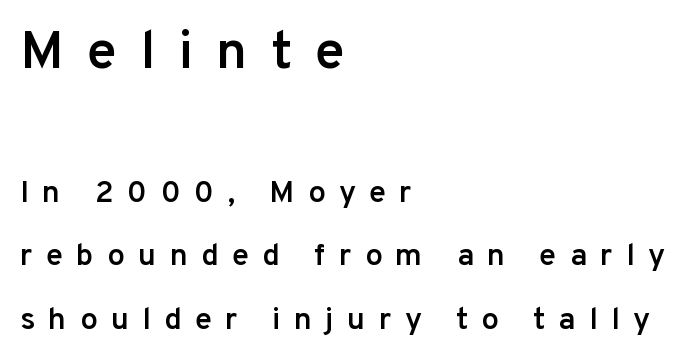
{"serif": "no", "italic": "no", "bold": "semi", "weight": "semibold", "width": "normal", "stroke_contrast": "low", "x_height": "medium", "monospaced": "no", "underline": "no", "align": "left", "line_spacing": "loose", "line_spacing_ratio": 2.05, "letter_spacing": "wide", "letter_spacing_em": 0.43, "larger_block": "first", "size_ratio": 1.74, "glyph_px": 54}
